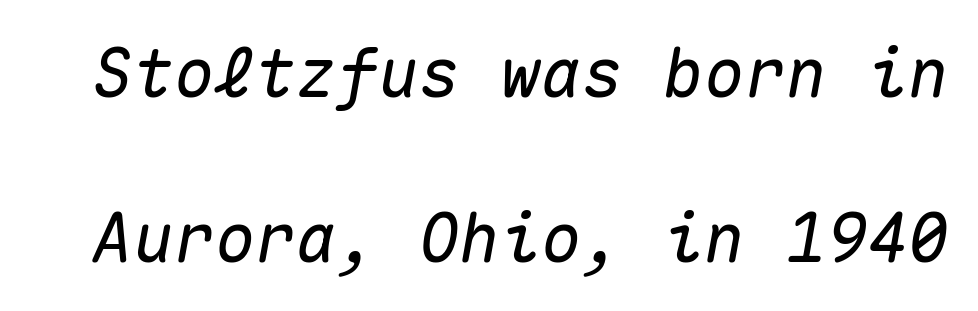
Q: Is the text italic (slanted)? A: Yes, it leans right by about 10 degrees.
Q: Is the text underlined? A: No.
Q: Is the spacing between letters normal or unusually wide? A: Normal.
Q: Is the spacing between lines tight, normal or loose? A: Loose.
Q: Width (condensed, normal, or wide)? A: Normal.
Q: Stroke contrast? A: Medium.
Q: x-height? A: Medium.
Q: Monospaced? A: Yes.
